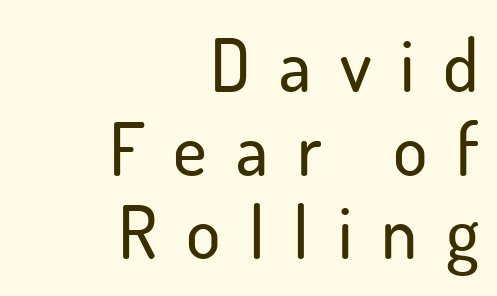
The lettering stays uniformly vertical, giving the passage a roman look. The face used here is proportionally spaced, like ordinary book or web type. Loose tracking; the words dissolve into strings of separated letters. The zone under the glyphs is completely vacant. The passage is arranged like a letterhead date or caption credit — flush right.
